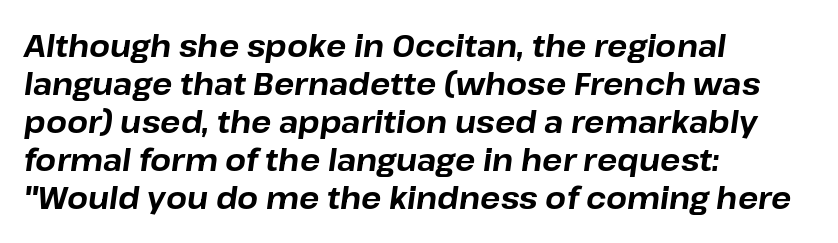
Q: Is the text bold? A: Yes.
Q: Is the text italic (slanted)? A: Yes, it leans right by about 8 degrees.
Q: Is the text underlined? A: No.
Q: How is the paragraph aligned? A: Left-aligned.
Q: Is the spacing between letters normal or unusually wide? A: Normal.
Q: Is the spacing between lines tight, normal or loose? A: Normal.
Q: Width (condensed, normal, or wide)? A: Normal.
Q: Stroke contrast? A: Low.
Q: x-height? A: Medium.
Q: Monospaced? A: No.
